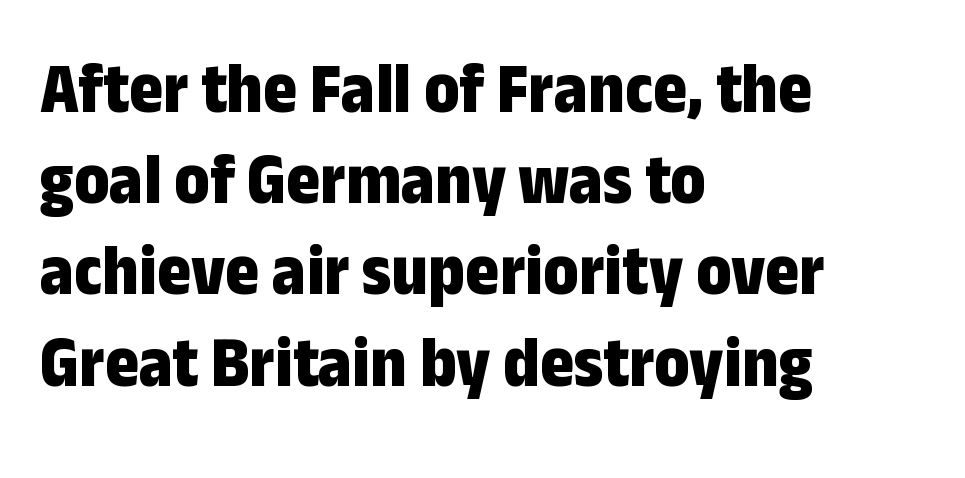
{"serif": "no", "italic": "no", "bold": "yes", "weight": "bold", "width": "condensed", "stroke_contrast": "low", "x_height": "medium", "monospaced": "no", "underline": "no", "align": "left", "line_spacing": "normal", "line_spacing_ratio": 1.25, "letter_spacing": "normal", "letter_spacing_em": 0.0, "glyph_px": 73}
